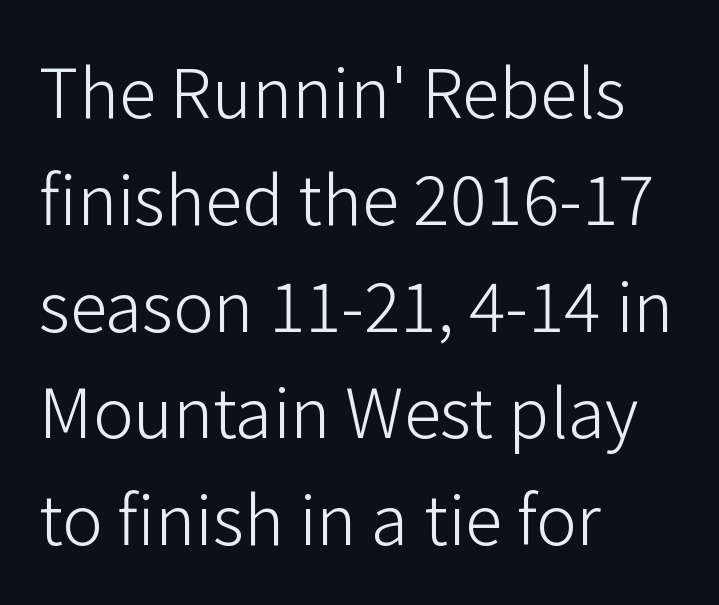
Q: Is the text bold? A: No.
Q: Is the text italic (slanted)? A: No, it is upright.
Q: Is the typeface a serif or a sans-serif typeface? A: Sans-serif.
Q: Is the text underlined? A: No.
Q: How is the paragraph aligned? A: Left-aligned.
Q: Is the spacing between letters normal or unusually wide? A: Normal.
Q: Is the spacing between lines tight, normal or loose? A: Normal.
Q: Width (condensed, normal, or wide)? A: Normal.
Q: Stroke contrast? A: Low.
Q: x-height? A: Medium.
Q: Monospaced? A: No.
